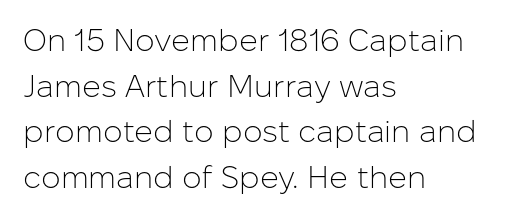
This reads as an unemphasized weight, regular at the heaviest. In CSS terms this would be text-align: left. This rendering leaves character spacing at its baseline value. Vertical spacing — default.
